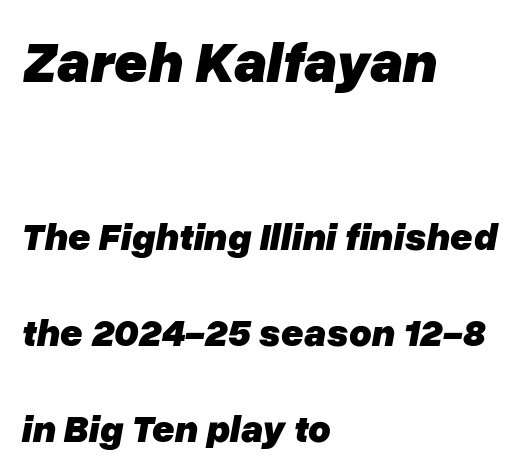
Summary of weight: heavy, a full bold. Bigger letters appear in the top chunk; the bottom chunk is reduced. You could not count columns in this text — the font is proportionally spaced. Honestly, there is no underline to notice here at all. Tracking value appears to be zero — textbook default spacing. The text carries the slant typical of an italic or oblique font.
